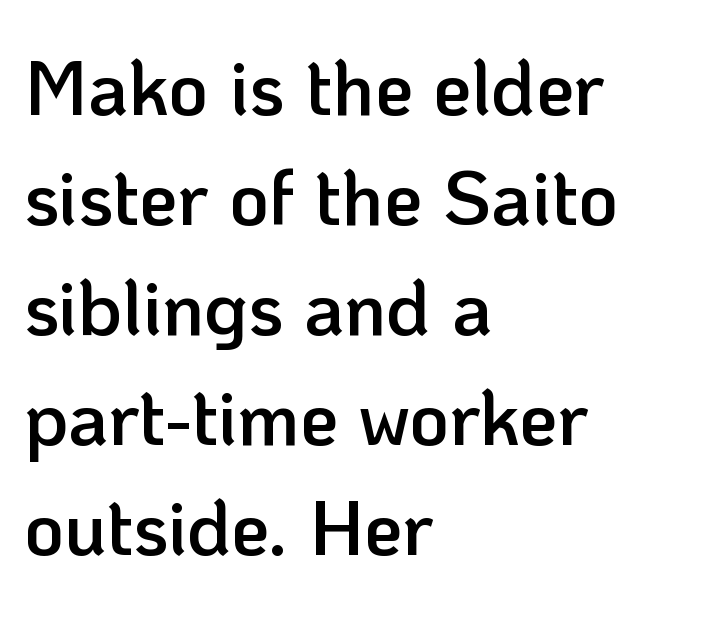
The image shows 77 px semibold sans-serif type, upright; set left-aligned, normal line spacing (1.43x), normal letter spacing, not underlined; low stroke contrast and a medium x-height.
